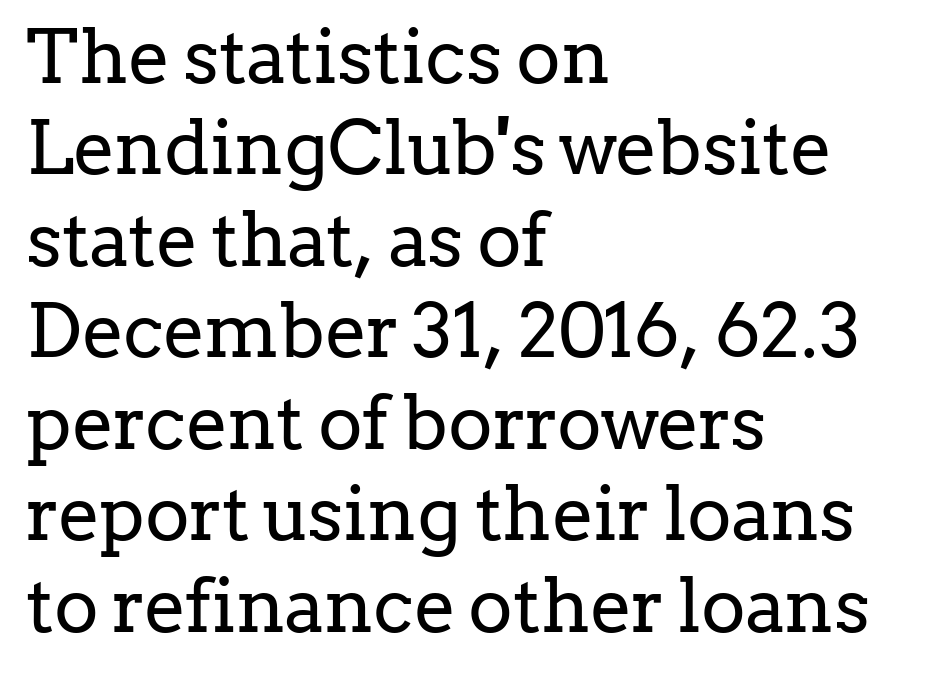
Q: Is the text bold? A: No.
Q: Is the text italic (slanted)? A: No, it is upright.
Q: Is the typeface a serif or a sans-serif typeface? A: Serif.
Q: Is the text underlined? A: No.
Q: How is the paragraph aligned? A: Left-aligned.
Q: Is the spacing between letters normal or unusually wide? A: Normal.
Q: Width (condensed, normal, or wide)? A: Normal.
Q: Stroke contrast? A: Low.
Q: x-height? A: Medium.
Q: Monospaced? A: No.
